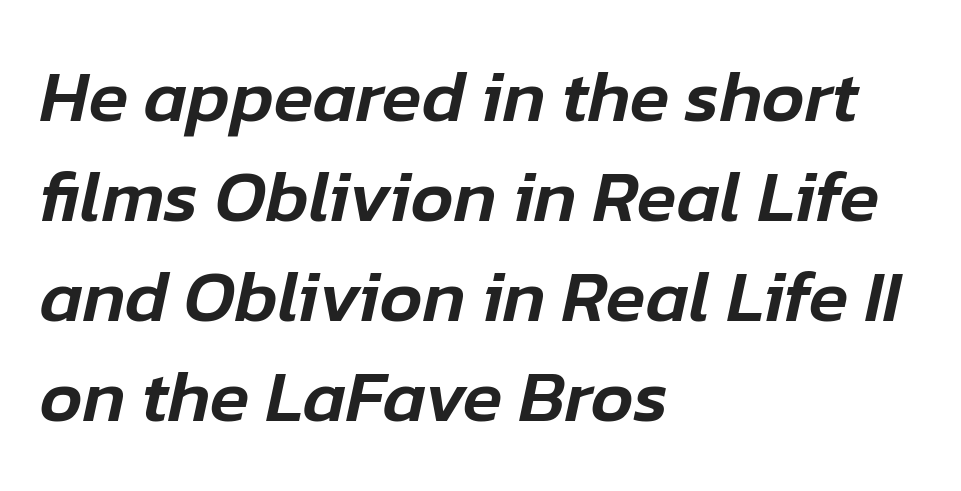
The image shows 73 px text type, italic (leaning right); set left-aligned, normal line spacing (1.37x), normal letter spacing, not underlined; low stroke contrast and a medium x-height.
